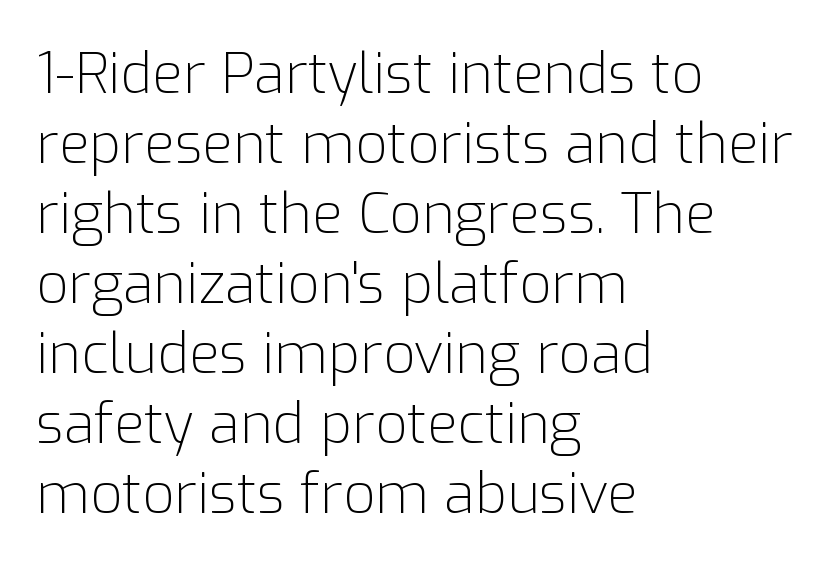
The image shows 56 px light sans-serif type, upright; set left-aligned, normal line spacing (1.25x), normal letter spacing, not underlined; low stroke contrast and a medium x-height.
